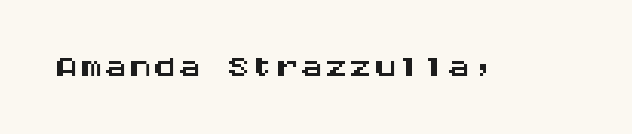
Q: Is the text italic (slanted)? A: No, it is upright.
Q: Is the typeface a serif or a sans-serif typeface? A: Sans-serif.
Q: Is the text underlined? A: No.
Q: Is the spacing between letters normal or unusually wide? A: Normal.
Q: Width (condensed, normal, or wide)? A: Wide.
Q: Stroke contrast? A: Medium.
Q: x-height? A: Large.
Q: Monospaced? A: Yes.
